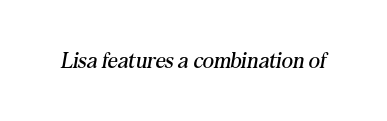
The image shows 22 px text type, italic (leaning right); set normal letter spacing, not underlined.
